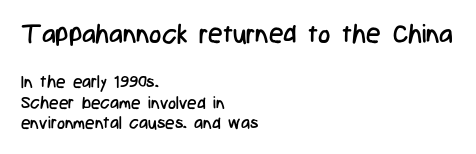
The image shows 26 px text type, upright; set left-aligned, line spacing 1.21x, normal letter spacing, not underlined; the first (top) block is 1.53x larger.
